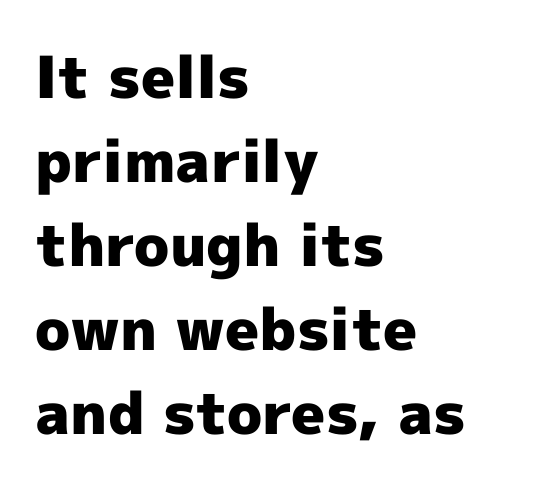
The image shows 58 px heavy sans-serif type, upright; set left-aligned, normal line spacing (1.45x), normal letter spacing, not underlined; a medium x-height.
